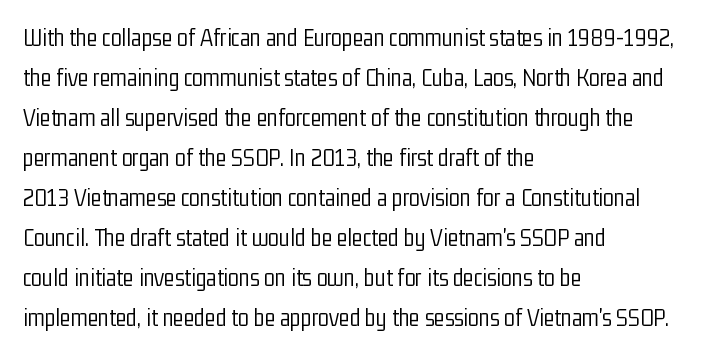
{"italic": "no", "bold": "no", "underline": "no", "align": "left", "line_spacing": "normal", "line_spacing_ratio": 1.6, "letter_spacing": "normal", "letter_spacing_em": 0.0, "glyph_px": 25}
